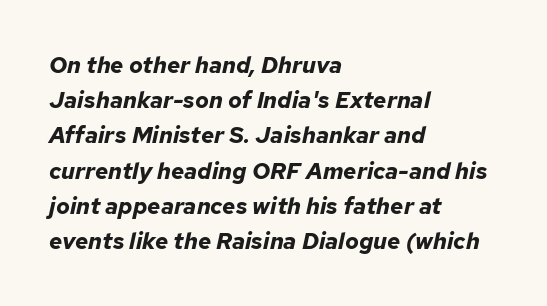
The image shows 23 px bold type, italic (leaning right); set left-aligned, normal line spacing (1.53x), normal letter spacing, not underlined.
